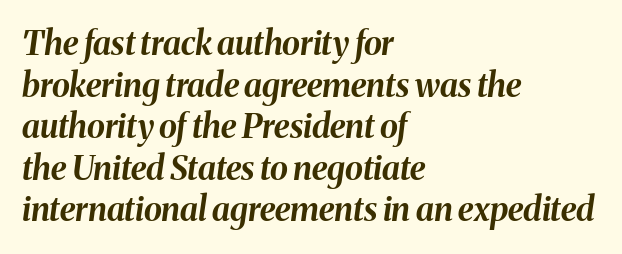
The type is set solid horizontally, with unmodified tracking. The rows are spaced the way most documents space them. Alignment: flush left. The rendering uses natural spacing where letterforms have individual widths. As a designer I'd log this as weight 700, bold.
